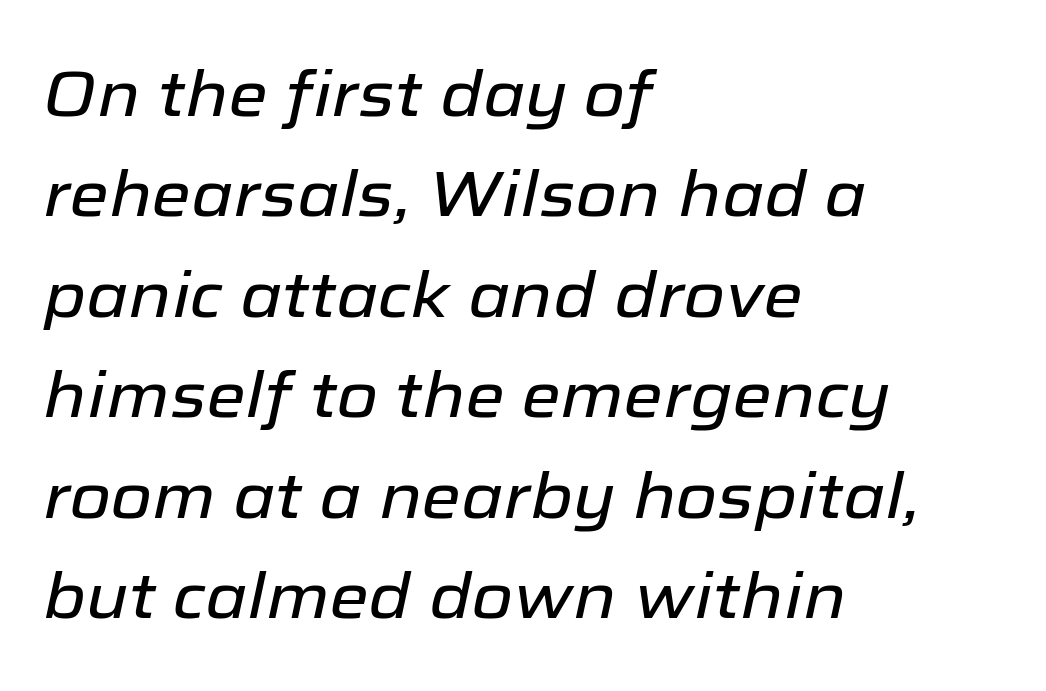
Q: Is the text italic (slanted)? A: Yes, it leans right by about 12 degrees.
Q: Is the text underlined? A: No.
Q: How is the paragraph aligned? A: Left-aligned.
Q: Is the spacing between letters normal or unusually wide? A: Normal.
Q: Is the spacing between lines tight, normal or loose? A: Normal.
Q: Width (condensed, normal, or wide)? A: Normal.
Q: Stroke contrast? A: Low.
Q: x-height? A: Medium.
Q: Monospaced? A: No.
